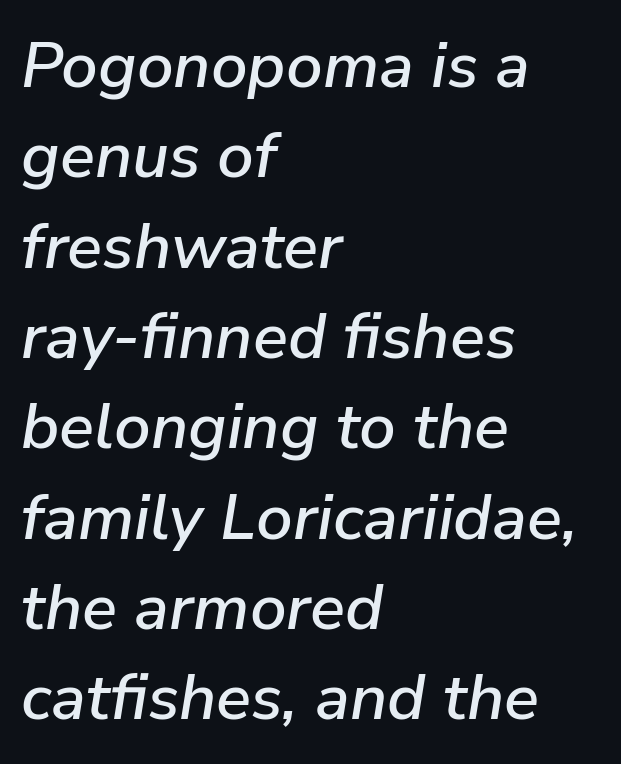
{"italic": "yes", "lean": "right", "slant_degrees": 9, "width": "normal", "stroke_contrast": "low", "x_height": "medium", "monospaced": "no", "underline": "no", "align": "left", "line_spacing": "normal", "line_spacing_ratio": 1.39, "letter_spacing": "normal", "letter_spacing_em": 0.0, "glyph_px": 65}
